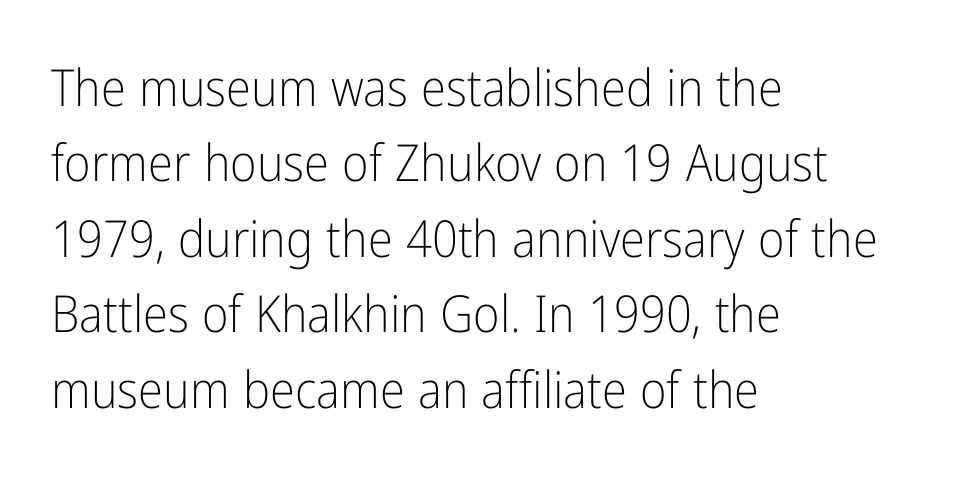
The image shows 51 px light, condensed sans-serif type, upright; set left-aligned, normal line spacing (1.48x), normal letter spacing, not underlined; low stroke contrast and a medium x-height.
